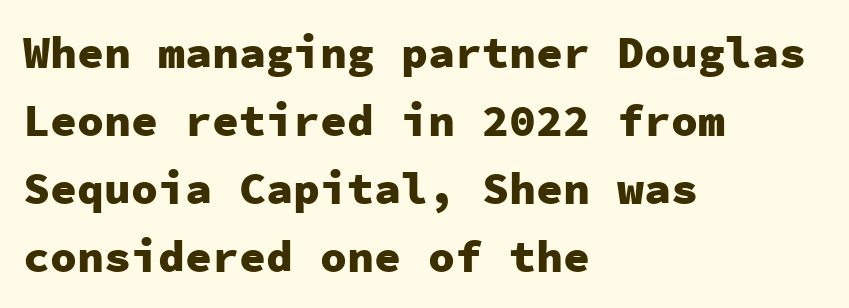
The image shows 45 px heavy sans-serif type, upright, monospaced; set left-aligned, normal line spacing (1.51x), normal letter spacing, not underlined; low stroke contrast and a medium x-height.
